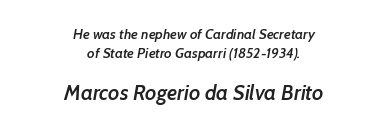
The image shows 21 px text type; set centered, normal line spacing (1.34x), normal letter spacing, not underlined; the second (bottom) block is 1.5x larger.
